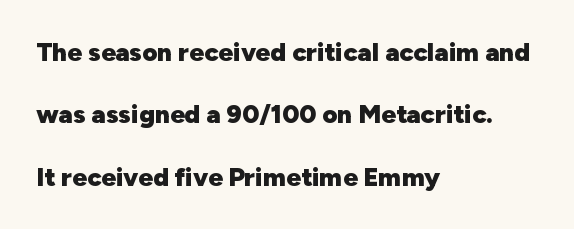
The strokes are fattened all the way to bold. The foot of each line stays bare and open. Here the glyphs are tracked normally, forming tight word shapes. The lines are quadded left. Interline gaps are noticeably wide in this sample.
